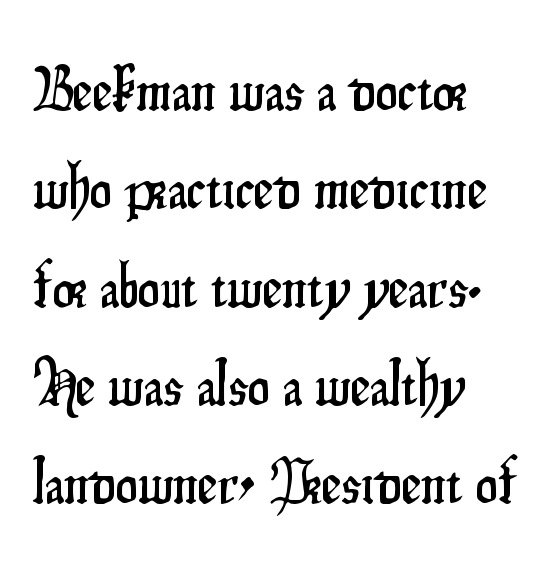
In terms of posture, this sample is upright. In terms of letterspacing, this is plain default setting. Is this a fixed-width face? No — the glyphs have proportional, varying widths. This sample uses a sans-serif face. Students, observe: this is what conventionally led text looks like.
